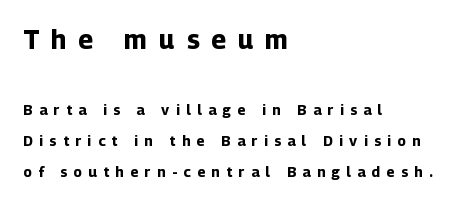
Q: Is the text bold? A: Yes.
Q: Is the text italic (slanted)? A: No, it is upright.
Q: Is the text underlined? A: No.
Q: How is the paragraph aligned? A: Left-aligned.
Q: Is the spacing between letters normal or unusually wide? A: Unusually wide.
Q: Is the spacing between lines tight, normal or loose? A: Loose.
Q: Which block of text is set in a larger size, the first (top) or the second (bottom)? A: The first (top) one.
